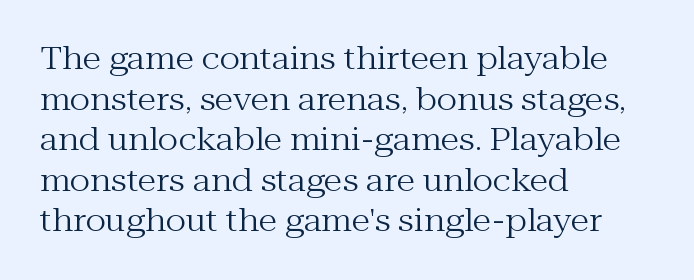
{"serif": "yes", "italic": "no", "bold": "no", "weight": "regular", "width": "normal", "stroke_contrast": "medium", "x_height": "medium", "monospaced": "no", "underline": "no", "align": "left", "line_spacing": "normal", "line_spacing_ratio": 1.31, "letter_spacing": "normal", "letter_spacing_em": 0.0, "glyph_px": 31}
